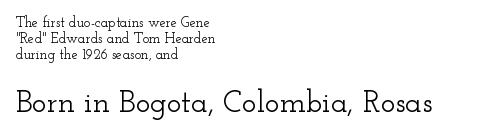
Bigger letters appear in the bottom chunk; the top chunk is reduced. The text block is weighted toward the left margin, trailing off unevenly rightward. Style check: upright. Unlike a clean sans, this face finishes its strokes with serifs.
